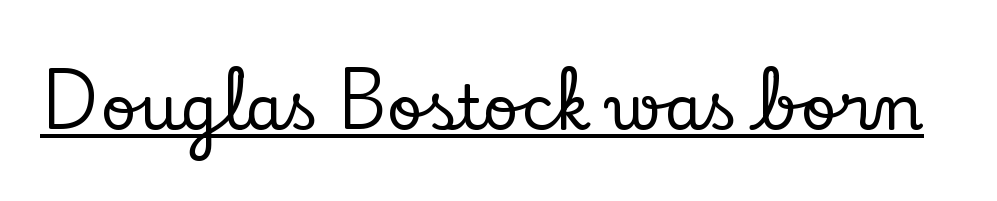
{"italic": "no", "width": "normal", "stroke_contrast": "low", "x_height": "small", "monospaced": "no", "underline": "yes", "letter_spacing": "normal", "letter_spacing_em": 0.0, "glyph_px": 62}
